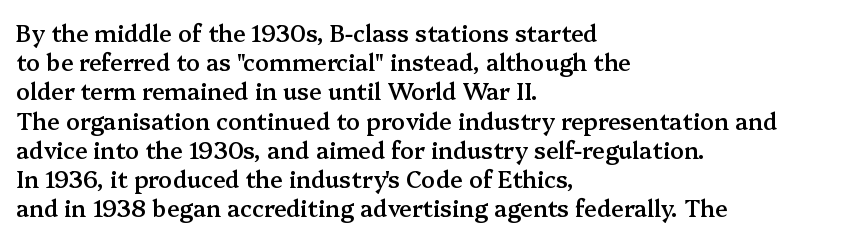
{"italic": "no", "bold": "semi", "underline": "no", "align": "left", "line_spacing": "normal", "line_spacing_ratio": 1.27, "letter_spacing": "normal", "letter_spacing_em": 0.0, "glyph_px": 23}
